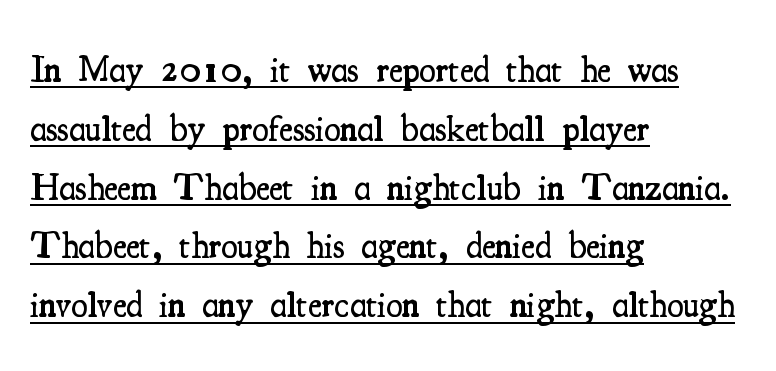
Does the lettering tilt? It doesn't — this is upright. Is the type bold? Partly — it's a semibold, heavier than regular but not fully bold. The line-height multiplier appears to be the usual default. Glyph-to-glyph distance matches everyday printed text. A typesetter would call this proportional, since set widths differ per character.
